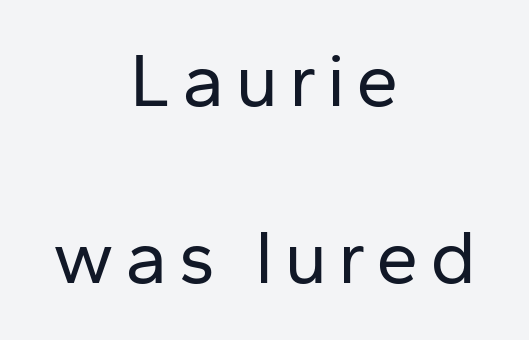
Does the type have serifs? No, each stem ends abruptly. The strip under each line holds only bare page. Ordinary non-slanted type is in use. Rows of type keep a wide berth in the vertical direction. Think standard paragraph weight, or any step lighter than that.
